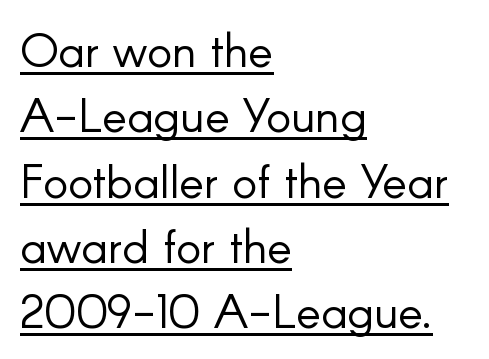
Q: Is the text bold? A: No.
Q: Is the text italic (slanted)? A: No, it is upright.
Q: Is the typeface a serif or a sans-serif typeface? A: Sans-serif.
Q: Is the text underlined? A: Yes.
Q: How is the paragraph aligned? A: Left-aligned.
Q: Is the spacing between letters normal or unusually wide? A: Normal.
Q: Is the spacing between lines tight, normal or loose? A: Normal.
Q: Width (condensed, normal, or wide)? A: Normal.
Q: Stroke contrast? A: Low.
Q: x-height? A: Small.
Q: Monospaced? A: No.
